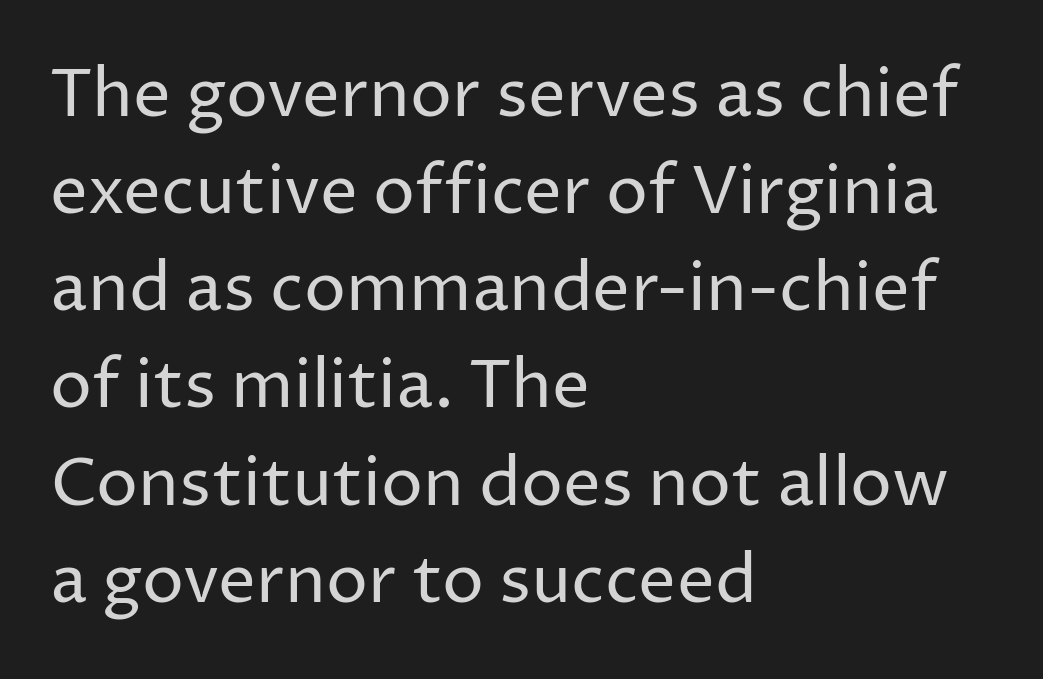
Q: Is the text bold? A: No.
Q: Is the text italic (slanted)? A: No, it is upright.
Q: Is the typeface a serif or a sans-serif typeface? A: Sans-serif.
Q: Is the text underlined? A: No.
Q: How is the paragraph aligned? A: Left-aligned.
Q: Is the spacing between letters normal or unusually wide? A: Normal.
Q: Is the spacing between lines tight, normal or loose? A: Normal.
Q: Width (condensed, normal, or wide)? A: Normal.
Q: Stroke contrast? A: Low.
Q: x-height? A: Medium.
Q: Monospaced? A: No.
